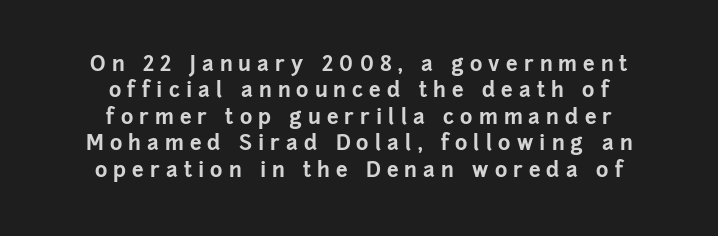
{"italic": "no", "bold": "yes", "underline": "no", "align": "center", "line_spacing": "normal", "line_spacing_ratio": 1.26, "letter_spacing": "wide", "letter_spacing_em": 0.29, "glyph_px": 21}
